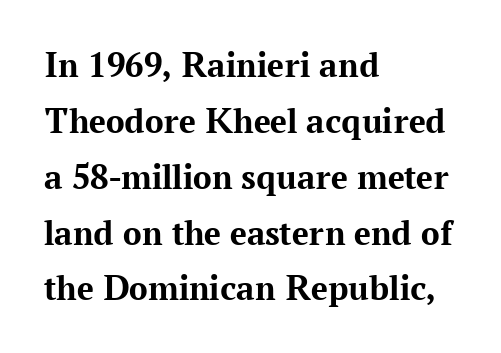
Between one letter and the next there's only the usual sliver of space. What weight is shown? A full bold with thick strokes. The vertical gap from one line to the next is medium. Tall strokes in this sample are plumb rather than angled. Words float on clear page, feet unadorned.
